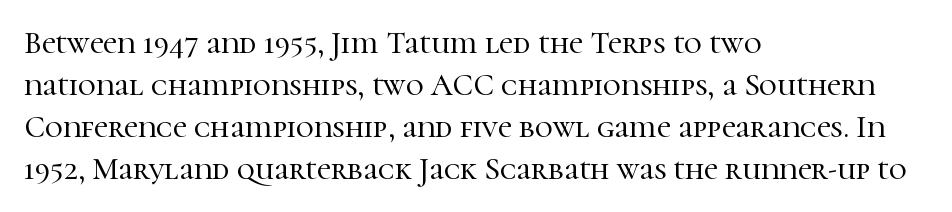
Q: Is the text italic (slanted)? A: No, it is upright.
Q: Is the typeface a serif or a sans-serif typeface? A: Serif.
Q: Is the text underlined? A: No.
Q: How is the paragraph aligned? A: Left-aligned.
Q: Is the spacing between letters normal or unusually wide? A: Normal.
Q: Is the spacing between lines tight, normal or loose? A: Normal.
Q: Width (condensed, normal, or wide)? A: Normal.
Q: Stroke contrast? A: High.
Q: x-height? A: Medium.
Q: Monospaced? A: No.
